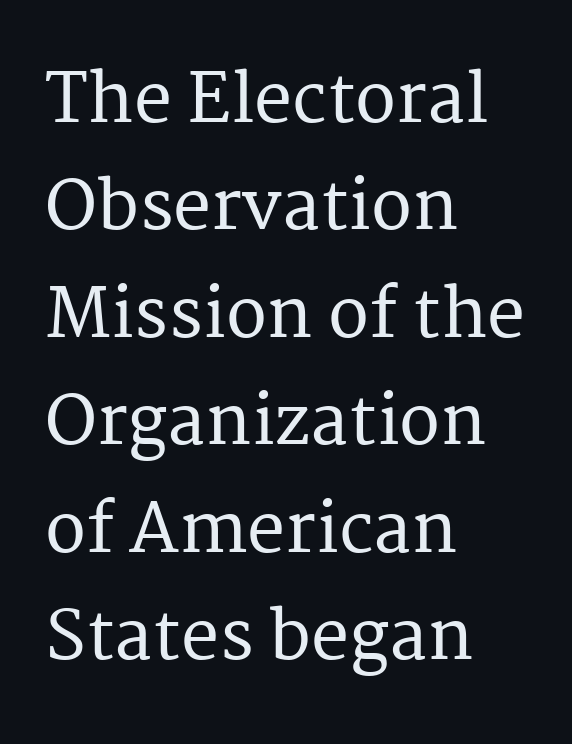
When letters stand straight like this, we call the style roman or upright. The passage shown is typeset with a serif family. The lines are quadded left. Words float on clear page, feet unadorned. Spacing verdict: proportional, widths tailored to each character.
